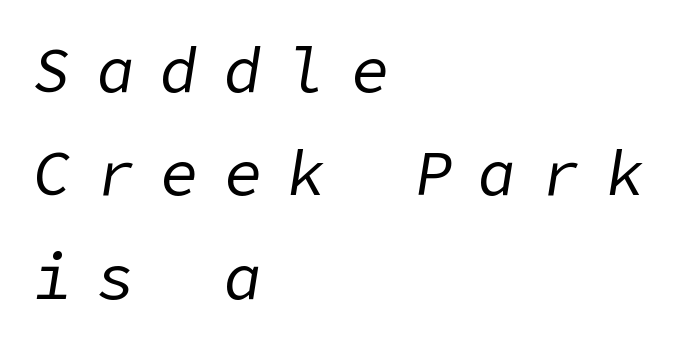
The passage shown leans; its letterforms are oblique. Caption: expanded tracking, letters set apart. Stems here are at most as thick as an everyday book face. The space directly below the letters is spotless. Which margin do the lines hug? The left one — the right edge is uneven. The lines sit at an ordinary, default distance from one another.
